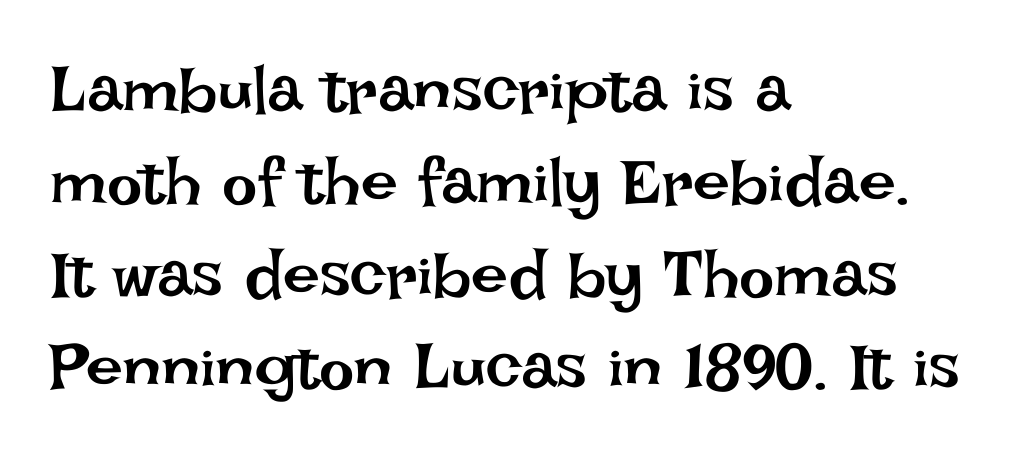
Default kerning and tracking; the words read as compact shapes. Type without underlining. The passage shown is typed in a proportional face where columns would drift. Posture: upright roman. Does the copy run flush right? No — it runs flush left.
